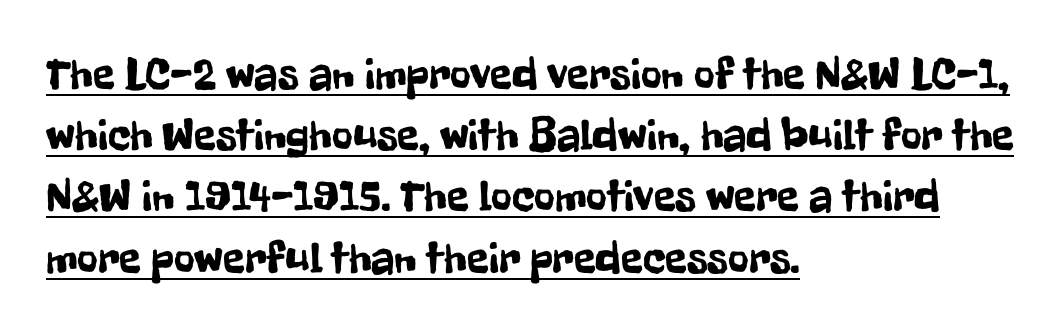
Q: Is the text italic (slanted)? A: No, it is upright.
Q: Is the typeface a serif or a sans-serif typeface? A: Sans-serif.
Q: Is the text underlined? A: Yes.
Q: How is the paragraph aligned? A: Left-aligned.
Q: Is the spacing between letters normal or unusually wide? A: Normal.
Q: Is the spacing between lines tight, normal or loose? A: Normal.
Q: Width (condensed, normal, or wide)? A: Condensed.
Q: Stroke contrast? A: Low.
Q: x-height? A: Medium.
Q: Monospaced? A: No.
